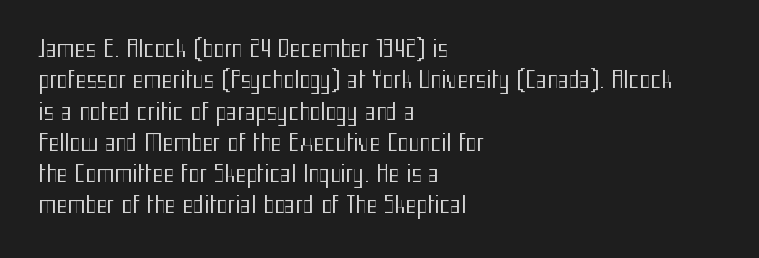
{"italic": "no", "bold": "no", "underline": "no", "align": "left", "line_spacing": "normal", "line_spacing_ratio": 1.36, "letter_spacing": "normal", "letter_spacing_em": 0.0, "glyph_px": 23}
